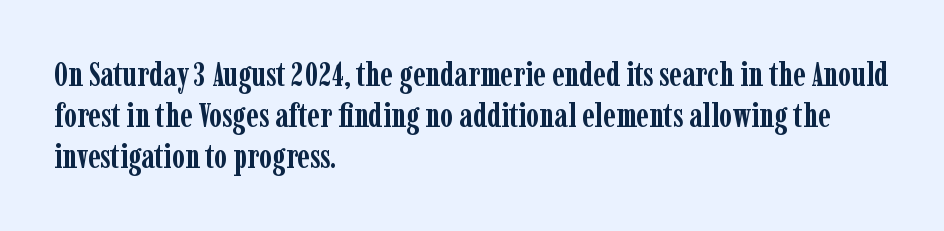
This sample has the flowing, uneven cadence of proportional lettering. Heavy-handed strokes throughout: this text is bold. These lines were composed using upright roman letters. A clean baseline with only descenders dipping below it. The compositor pushed each line to the left boundary.
